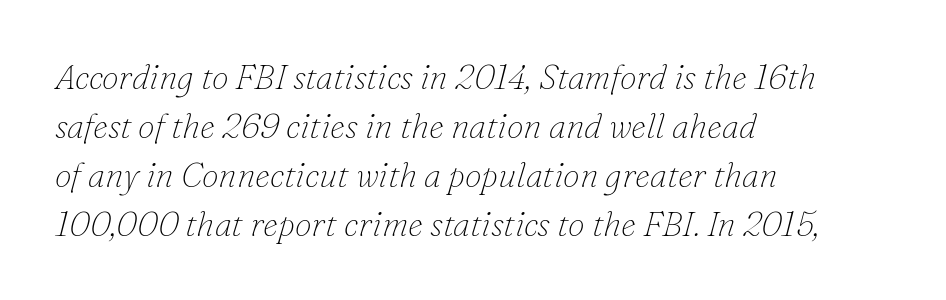
Q: Is the text bold? A: No.
Q: Is the text italic (slanted)? A: Yes, it leans right by about 16 degrees.
Q: Is the typeface a serif or a sans-serif typeface? A: Serif.
Q: Is the text underlined? A: No.
Q: How is the paragraph aligned? A: Left-aligned.
Q: Is the spacing between letters normal or unusually wide? A: Normal.
Q: Is the spacing between lines tight, normal or loose? A: Normal.
Q: Width (condensed, normal, or wide)? A: Normal.
Q: Stroke contrast? A: Low.
Q: x-height? A: Small.
Q: Monospaced? A: No.
